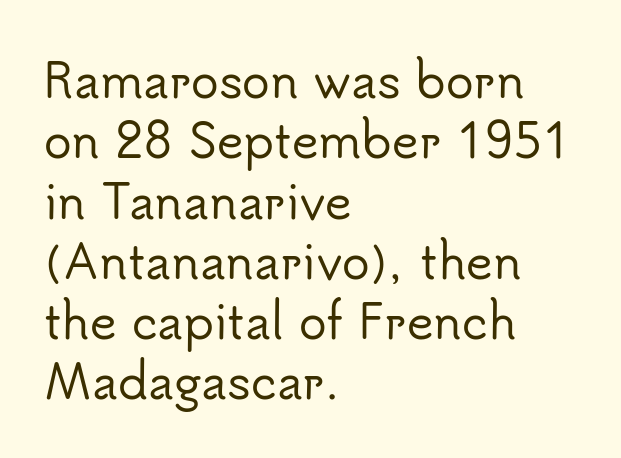
The image shows 46 px sans-serif type, upright; set left-aligned, normal line spacing (1.31x), normal letter spacing, not underlined; low stroke contrast and a small x-height.
